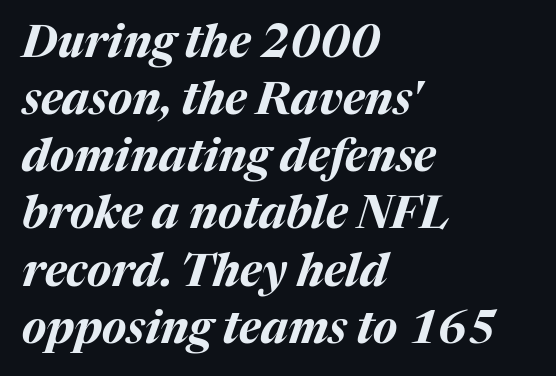
{"italic": "yes", "lean": "right", "slant_degrees": 17, "bold": "yes", "weight": "bold", "width": "normal", "stroke_contrast": "medium", "x_height": "medium", "monospaced": "no", "underline": "no", "align": "left", "line_spacing": "normal", "line_spacing_ratio": 1.27, "letter_spacing": "normal", "letter_spacing_em": 0.0, "glyph_px": 45}
